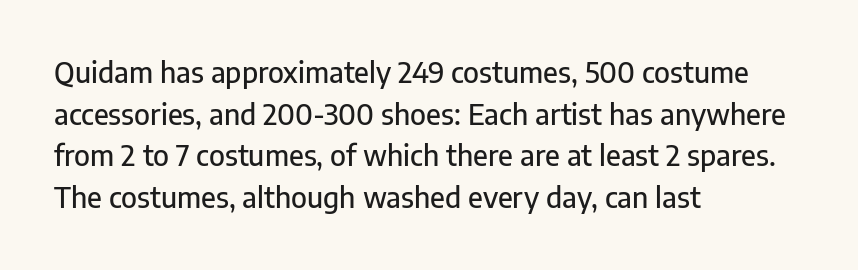
Q: Is the text italic (slanted)? A: No, it is upright.
Q: Is the typeface a serif or a sans-serif typeface? A: Sans-serif.
Q: Is the text underlined? A: No.
Q: How is the paragraph aligned? A: Left-aligned.
Q: Is the spacing between letters normal or unusually wide? A: Normal.
Q: Is the spacing between lines tight, normal or loose? A: Normal.
Q: Width (condensed, normal, or wide)? A: Normal.
Q: Stroke contrast? A: Low.
Q: x-height? A: Medium.
Q: Monospaced? A: No.
